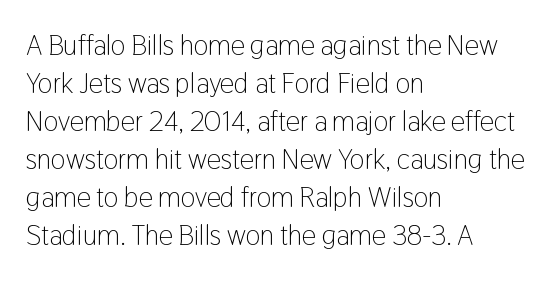
Leading matches the norm, producing a regular column. There is no visible air inserted between adjacent glyphs. When letters stand straight like this, we call the style roman or upright. Character widths vary here, with narrow letters taking less room than wide ones. This reads as an unemphasized weight, regular at the heaviest.
